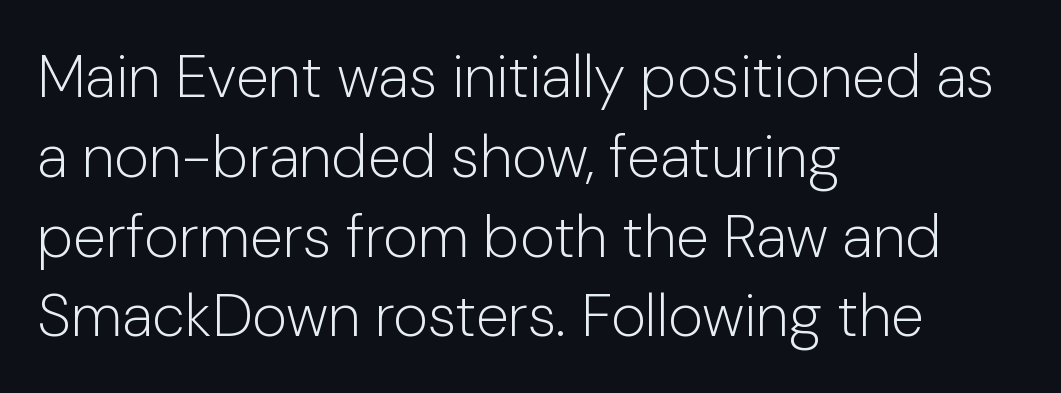
A typesetter would call this leading conventional body-copy spacing. What stands out about the letter spacing? Nothing — it is the standard amount. I'd call this a sans setting — the letters go barefoot. This sample has the flowing, uneven cadence of proportional lettering. These glyphs show unthickened strokes, regular width or finer. Which margin do the lines hug? The left one — the right edge is uneven.
